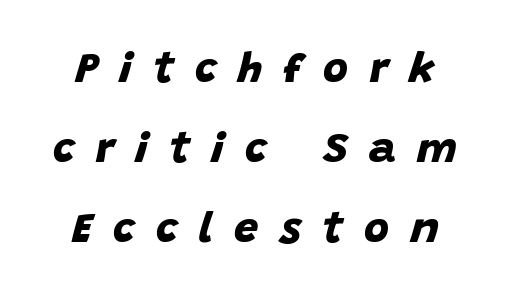
{"serif": "no", "bold": "yes", "weight": "bold", "width": "normal", "stroke_contrast": "low", "x_height": "large", "monospaced": "no", "underline": "no", "line_spacing_ratio": 1.86, "letter_spacing": "wide", "letter_spacing_em": 0.49, "glyph_px": 43}
